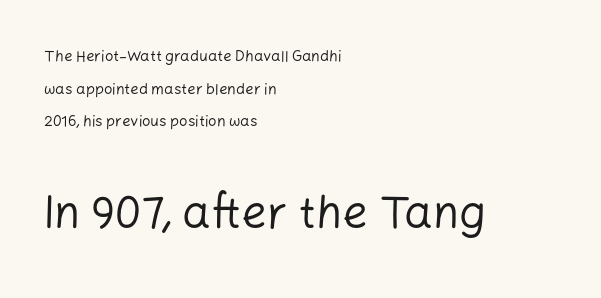
The image shows 45 px regular-weight sans-serif type, upright; set left-aligned, loose line spacing (2.17x), normal letter spacing, not underlined; the second (bottom) block is 3.0x larger; low stroke contrast and a medium x-height.
